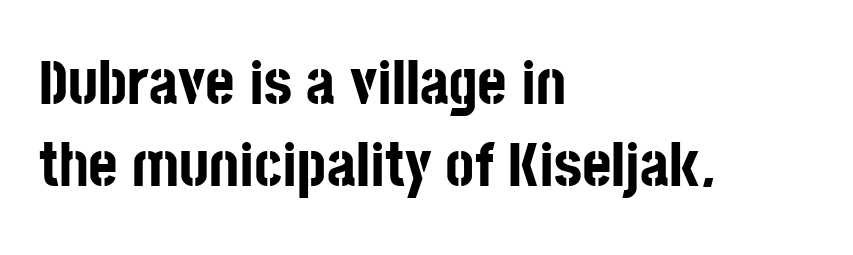
Compared with a centered layout, this one pins lines to the left instead. Varying glyph widths throughout — classic text-font behaviour. The tracking reads as untouched default to a designer's eye. Examine the stroke ends and you'll find no serifs. Whoever set this chose a conventional vertical rhythm. This is the regular roman posture of the typeface.
